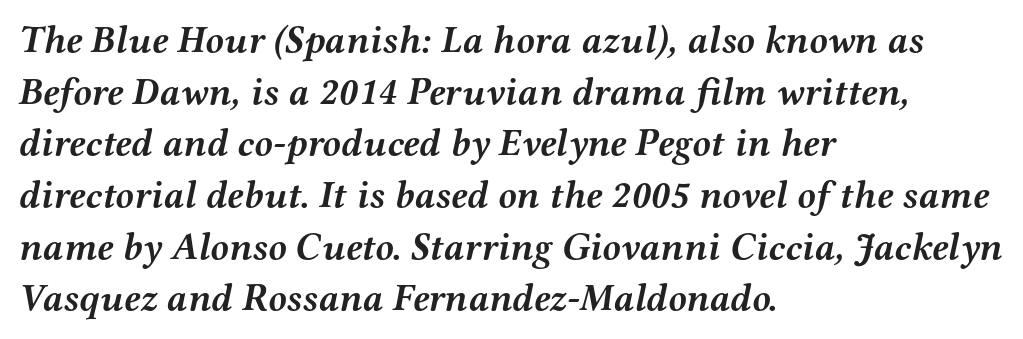
Q: Is the text bold? A: Yes.
Q: Is the text italic (slanted)? A: Yes, it leans right by about 12 degrees.
Q: Is the typeface a serif or a sans-serif typeface? A: Serif.
Q: Is the text underlined? A: No.
Q: How is the paragraph aligned? A: Left-aligned.
Q: Is the spacing between letters normal or unusually wide? A: Normal.
Q: Is the spacing between lines tight, normal or loose? A: Normal.
Q: Width (condensed, normal, or wide)? A: Wide.
Q: Stroke contrast? A: Medium.
Q: x-height? A: Medium.
Q: Monospaced? A: No.
